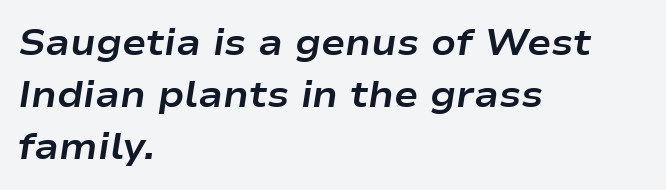
The image shows 36 px bold, wide type, italic (leaning right); set left-aligned, normal line spacing (1.44x), normal letter spacing, not underlined; low stroke contrast and a medium x-height.
